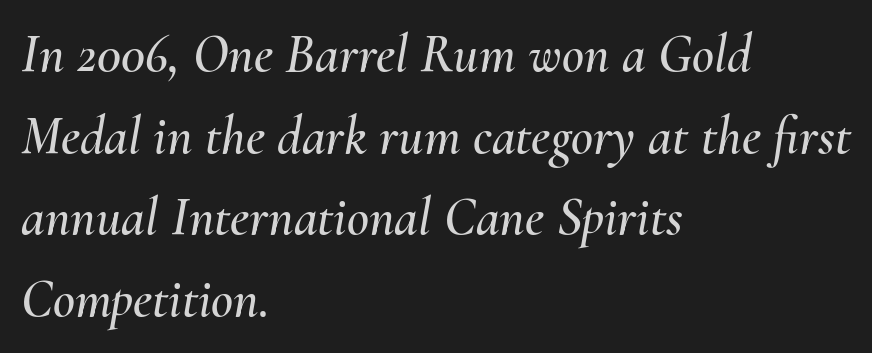
Visually the block forms a straight wall on the left and a jagged coastline on the right. Interline gaps are of average width in this sample. Is this a fixed-width face? No — the glyphs have proportional, varying widths. Characters are canted at an angle relative to the baseline's perpendicular. Students, note that the glyphs here touch the page at normal intervals.
